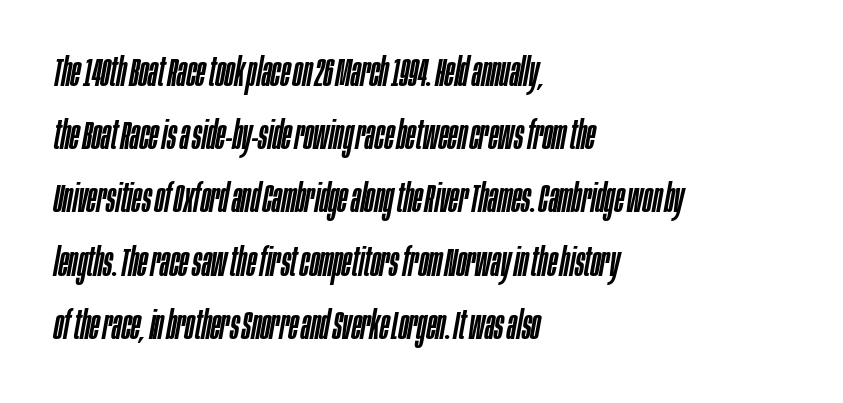
Q: Is the text italic (slanted)? A: Yes, it leans right by about 10 degrees.
Q: Is the text underlined? A: No.
Q: How is the paragraph aligned? A: Left-aligned.
Q: Is the spacing between letters normal or unusually wide? A: Normal.
Q: Is the spacing between lines tight, normal or loose? A: Normal.
Q: Width (condensed, normal, or wide)? A: Condensed.
Q: Stroke contrast? A: Low.
Q: x-height? A: Large.
Q: Monospaced? A: No.
